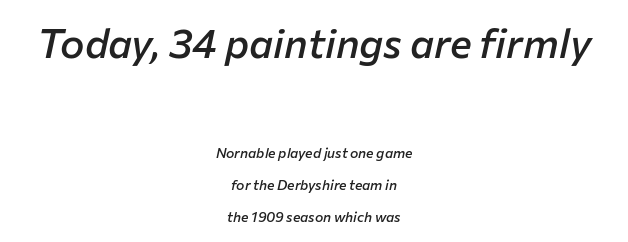
The image shows 41 px semibold type, italic (leaning right); set centered, loose line spacing (2.3x), normal letter spacing, not underlined; the first (top) block is 2.93x larger; low stroke contrast and a medium x-height.
